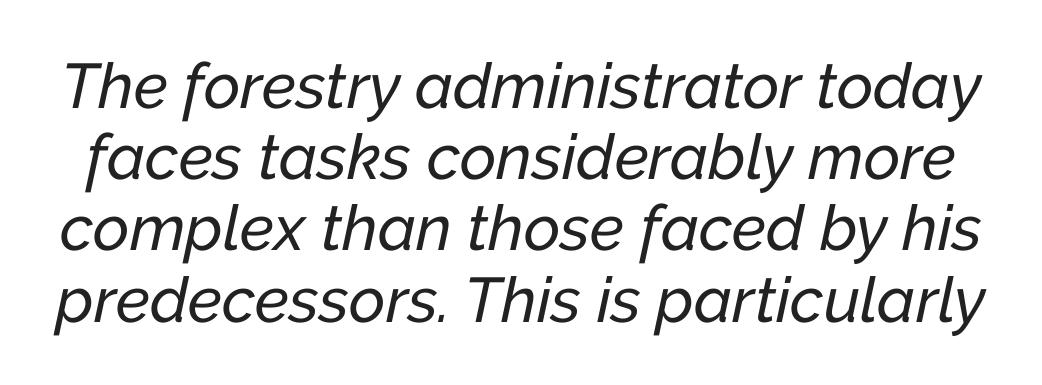
The image shows 63 px text type, italic (leaning right); set tight line spacing (1.13x), normal letter spacing, not underlined; low stroke contrast and a medium x-height.
